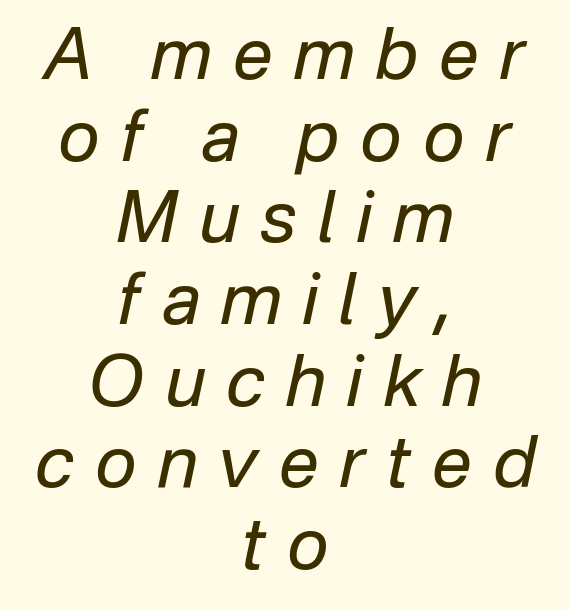
{"italic": "yes", "lean": "right", "slant_degrees": 12, "bold": "no", "weight": "regular", "width": "normal", "stroke_contrast": "low", "x_height": "medium", "monospaced": "no", "underline": "no", "align": "center", "line_spacing": "tight", "line_spacing_ratio": 1.15, "letter_spacing": "wide", "letter_spacing_em": 0.3, "glyph_px": 71}
